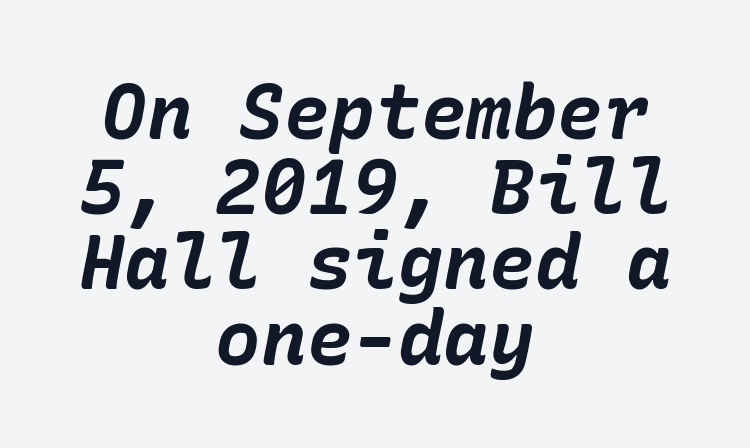
Layout note: lines centered. Descenders are the only things crossing below the line. Interline gaps are noticeably narrow in this sample. What weight is shown? A full bold with thick strokes. Tall strokes in this sample are angled rather than plumb.
